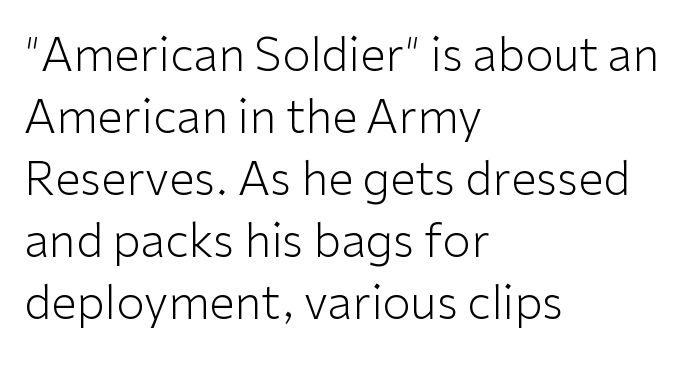
Vertically, the passage feels balanced, rows spaced as you'd expect. Each word holds together tightly as a unit, with standard inter-letter gaps. The letters carry no serifs — their stems end cleanly without finishing strokes. When letters stand straight like this, we call the style roman or upright.
